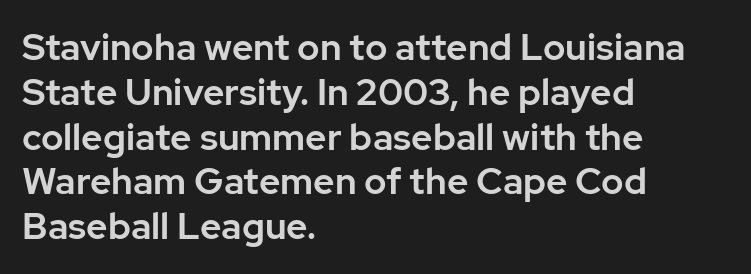
Q: Is the text italic (slanted)? A: No, it is upright.
Q: Is the typeface a serif or a sans-serif typeface? A: Sans-serif.
Q: Is the text underlined? A: No.
Q: How is the paragraph aligned? A: Left-aligned.
Q: Is the spacing between letters normal or unusually wide? A: Normal.
Q: Width (condensed, normal, or wide)? A: Normal.
Q: Stroke contrast? A: Low.
Q: x-height? A: Medium.
Q: Monospaced? A: No.
